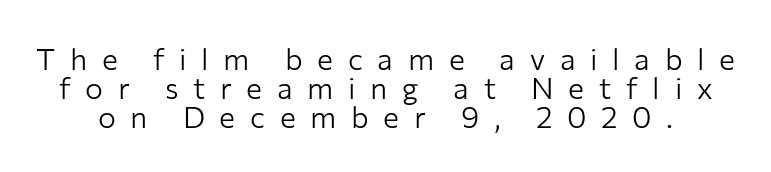
Q: Is the text bold? A: No.
Q: Is the text italic (slanted)? A: No, it is upright.
Q: Is the typeface a serif or a sans-serif typeface? A: Sans-serif.
Q: Is the text underlined? A: No.
Q: Is the spacing between letters normal or unusually wide? A: Unusually wide.
Q: Is the spacing between lines tight, normal or loose? A: Tight.
Q: Width (condensed, normal, or wide)? A: Normal.
Q: Stroke contrast? A: Low.
Q: x-height? A: Medium.
Q: Monospaced? A: No.
